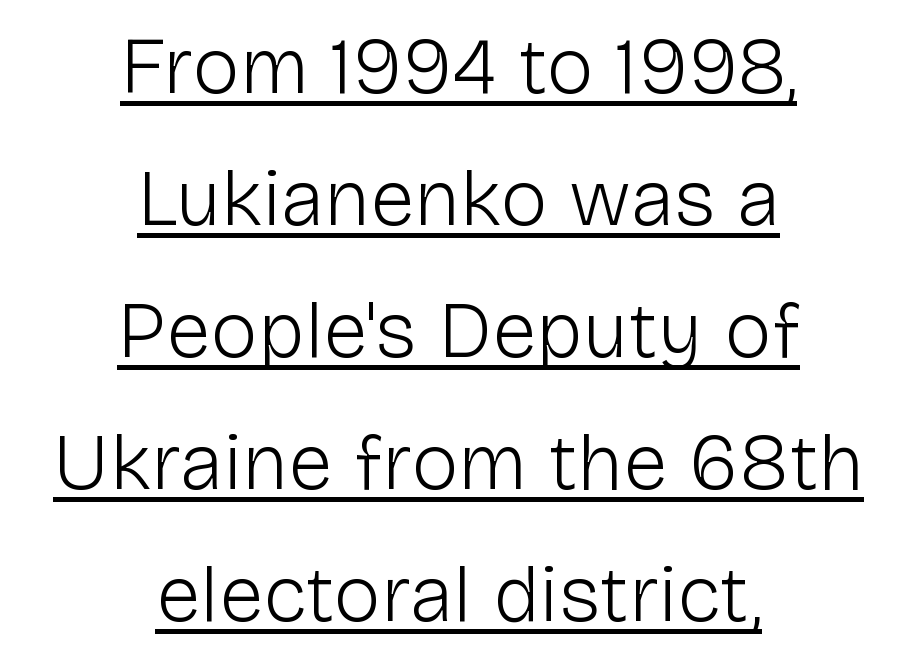
{"serif": "no", "italic": "no", "bold": "no", "weight": "light", "width": "normal", "stroke_contrast": "low", "x_height": "medium", "monospaced": "no", "underline": "yes", "align": "center", "line_spacing": "normal", "line_spacing_ratio": 1.65, "letter_spacing": "normal", "letter_spacing_em": 0.0, "glyph_px": 80}
